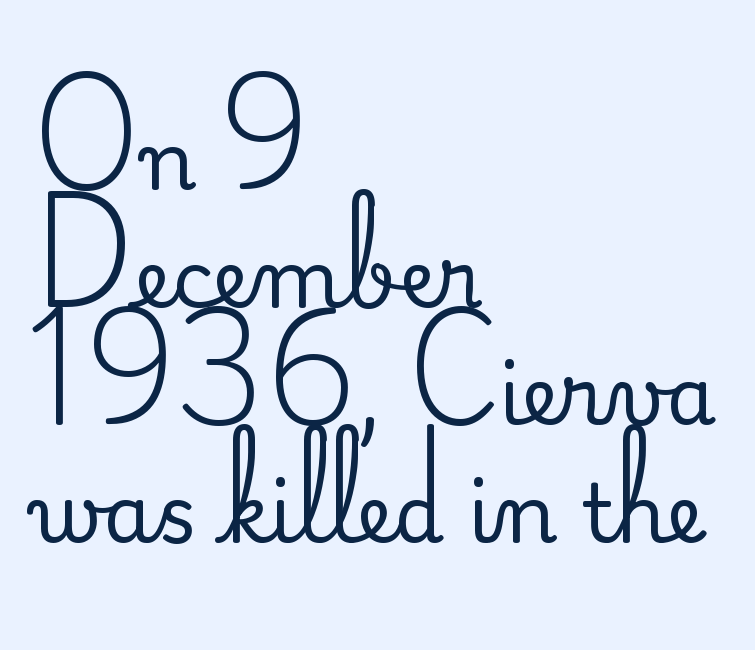
The space beneath each line is pristine and unruled. Look at the bottom of the vertical strokes: they flare into serifs here. The rows are spaced the way most documents space them. Which margin do the lines hug? The left one — the right edge is uneven. Unlike italic type, these characters show no tilt at all.
